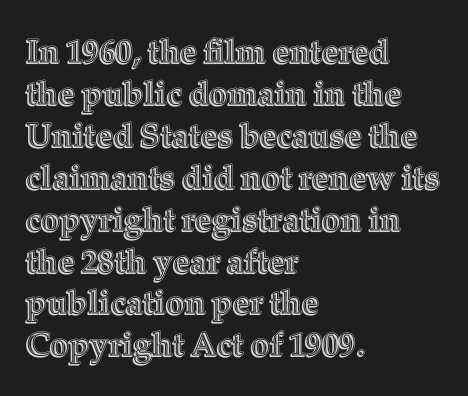
Q: Is the text italic (slanted)? A: No, it is upright.
Q: Is the text underlined? A: No.
Q: How is the paragraph aligned? A: Left-aligned.
Q: Is the spacing between letters normal or unusually wide? A: Normal.
Q: Is the spacing between lines tight, normal or loose? A: Normal.
Q: Width (condensed, normal, or wide)? A: Normal.
Q: x-height? A: Medium.
Q: Monospaced? A: No.
